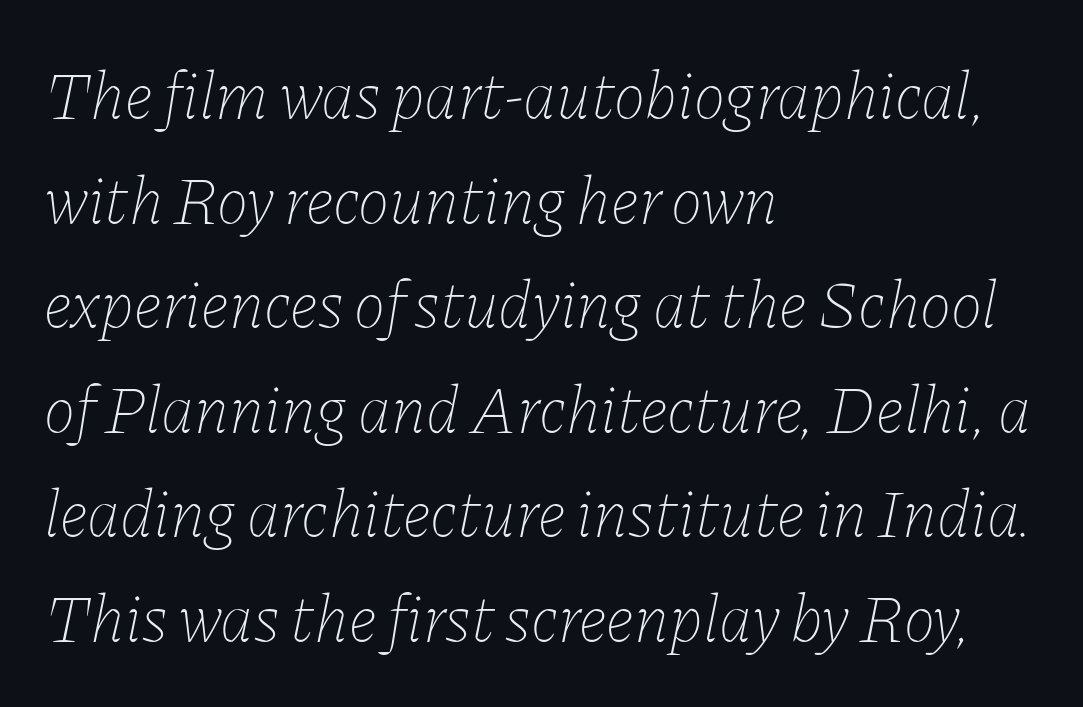
The image shows 67 px thin type, italic (leaning right); set left-aligned, normal line spacing (1.56x), normal letter spacing, not underlined; low stroke contrast and a medium x-height.
